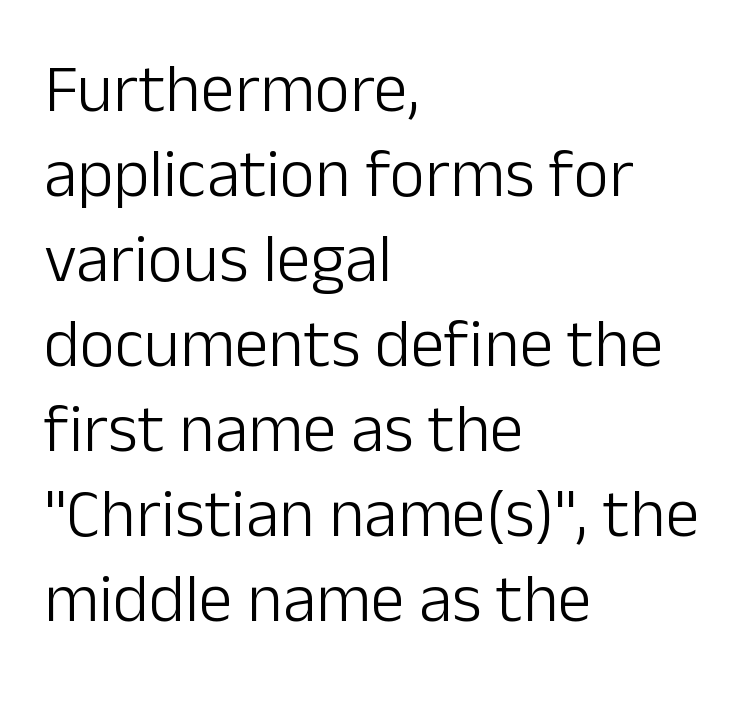
{"serif": "no", "italic": "no", "bold": "no", "weight": "light", "width": "normal", "stroke_contrast": "low", "x_height": "medium", "monospaced": "no", "underline": "no", "align": "left", "line_spacing": "normal", "line_spacing_ratio": 1.25, "letter_spacing": "normal", "letter_spacing_em": 0.0, "glyph_px": 68}
